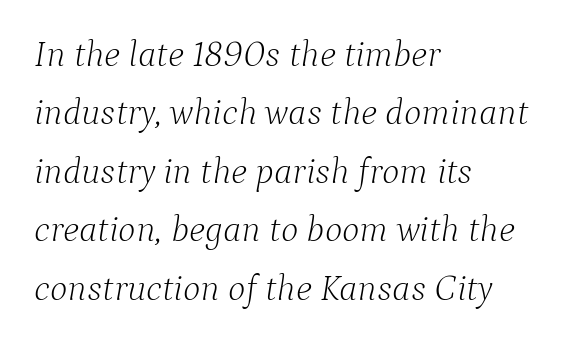
Q: Is the text bold? A: No.
Q: Is the text italic (slanted)? A: Yes, it leans right by about 9 degrees.
Q: Is the typeface a serif or a sans-serif typeface? A: Serif.
Q: Is the text underlined? A: No.
Q: How is the paragraph aligned? A: Left-aligned.
Q: Is the spacing between letters normal or unusually wide? A: Normal.
Q: Is the spacing between lines tight, normal or loose? A: Normal.
Q: Width (condensed, normal, or wide)? A: Normal.
Q: Stroke contrast? A: Low.
Q: x-height? A: Medium.
Q: Monospaced? A: No.
